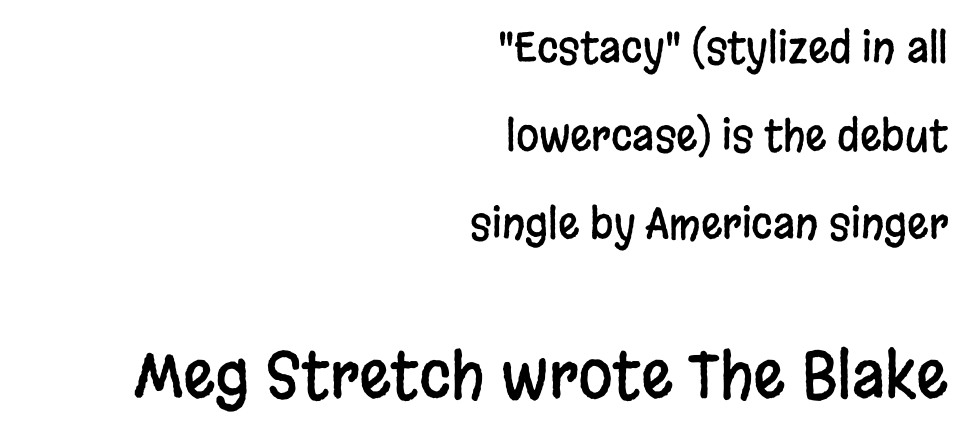
The font family rendered here belongs to the sans-serif group. Line spacing here is loose. The axis of the letterforms is exactly vertical. The glyphs are unaccompanied by any horizontal stroke below them. The composition opens small and finishes big.
